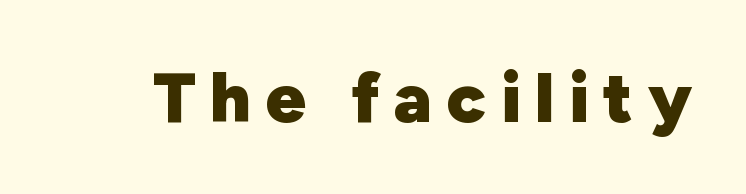
The image shows 71 px heavy sans-serif type, upright; set unusually wide letter spacing (+0.2 em), not underlined; low stroke contrast and a medium x-height.
